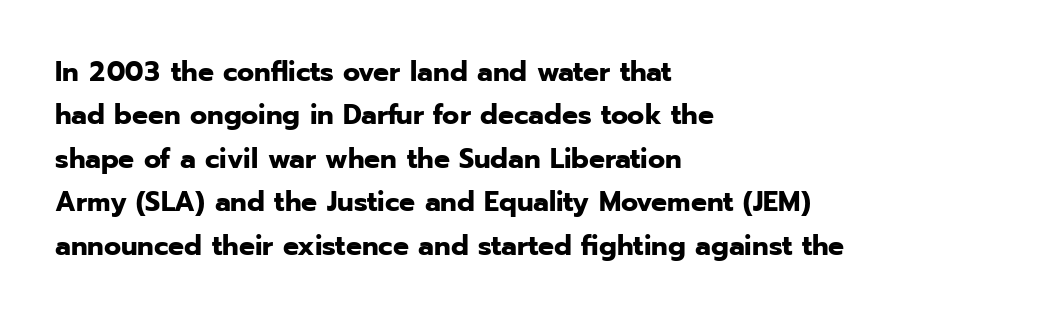
This sample uses plain, unmodified letter spacing. Pretty heavy lettering here — definitely bold. Descenders are the only things crossing below the line. I'd call this a sans setting — the letters go barefoot. Characters remain perfectly vertical along every line. Horizontally, the lines are justified to the leading edge only.
